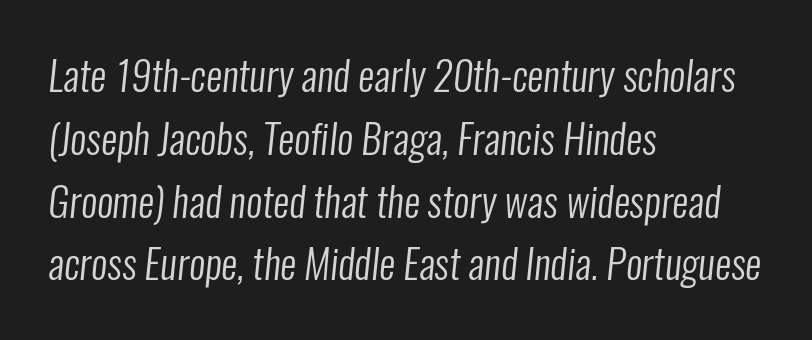
Short note: letters normally spaced. The weight would be labelled regular, book, light, or lighter still. Think of a printed novel: that variable character pitch is what you see here. Classification — sans serif. Successive baselines arrive at the customary interval. The space directly below the letters is spotless.
